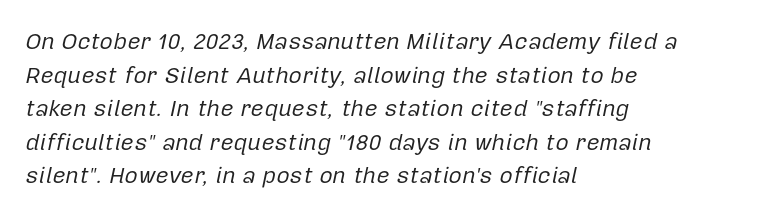
Has an underline been added? It has not. Does the leading feel generous? No, just average. The gaps between neighbouring characters are ordinary and unremarkable. Caption: multi-line text, flush left, ragged right.
